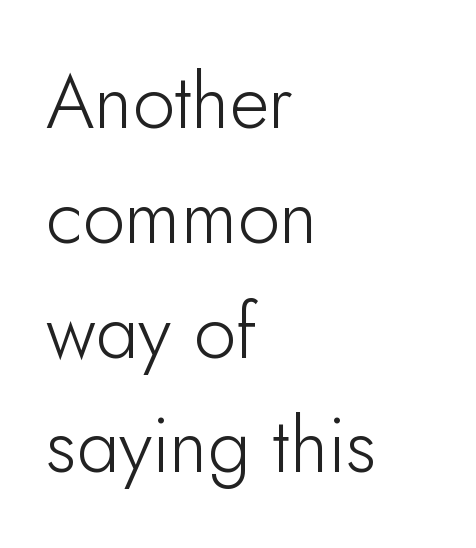
The image shows 76 px light sans-serif type, upright; set left-aligned, normal line spacing (1.51x), normal letter spacing, not underlined; low stroke contrast and a small x-height.
